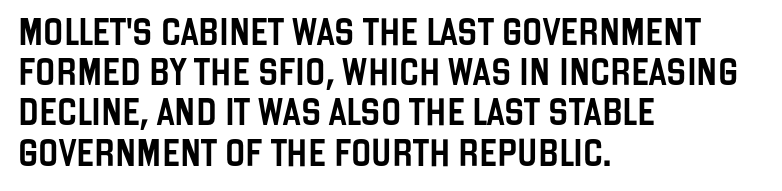
Q: Is the text italic (slanted)? A: No, it is upright.
Q: Is the text underlined? A: No.
Q: How is the paragraph aligned? A: Left-aligned.
Q: Is the spacing between letters normal or unusually wide? A: Normal.
Q: Is the spacing between lines tight, normal or loose? A: Normal.
